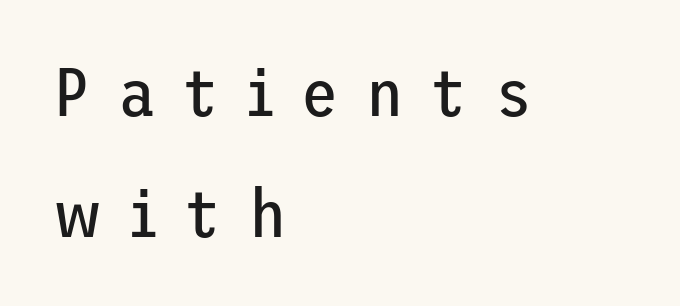
The image shows 68 px regular-weight sans-serif type, upright; set left-aligned, line spacing 1.78x, unusually wide letter spacing (+0.4 em), not underlined; low stroke contrast and a medium x-height.
